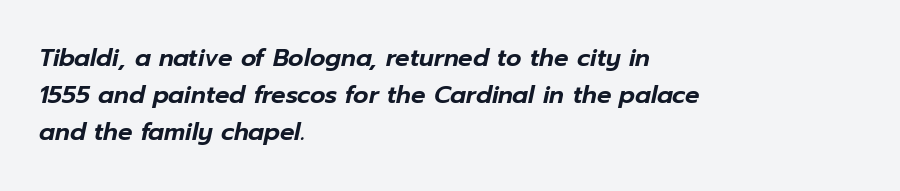
Q: Is the text italic (slanted)? A: Yes, it leans right by about 12 degrees.
Q: Is the text underlined? A: No.
Q: How is the paragraph aligned? A: Left-aligned.
Q: Is the spacing between letters normal or unusually wide? A: Normal.
Q: Is the spacing between lines tight, normal or loose? A: Normal.
